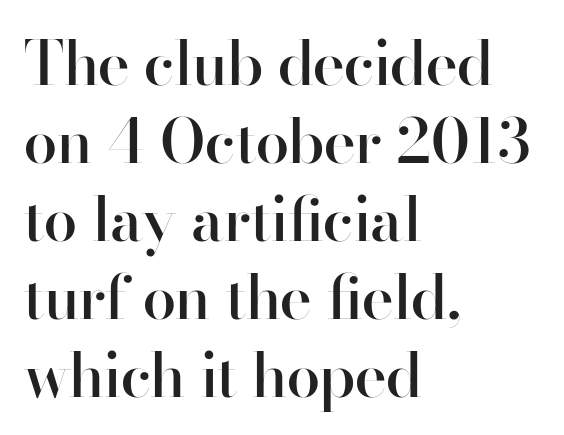
The image shows 61 px semibold sans-serif type, upright; set left-aligned, normal line spacing (1.28x), normal letter spacing, not underlined; high stroke contrast and a small x-height.
